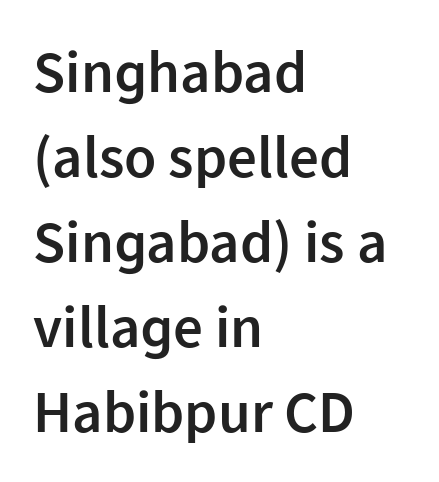
The image shows 59 px semibold sans-serif type, upright; set left-aligned, normal line spacing (1.44x), normal letter spacing, not underlined; low stroke contrast and a medium x-height.
